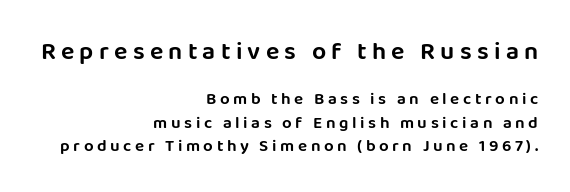
{"italic": "no", "underline": "no", "align": "right", "line_spacing": "normal", "line_spacing_ratio": 1.37, "letter_spacing": "wide", "letter_spacing_em": 0.21, "larger_block": "first", "size_ratio": 1.47, "glyph_px": 25}
